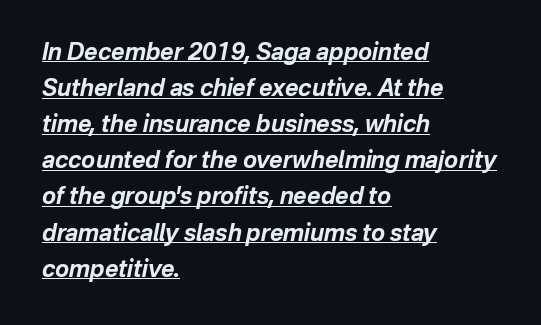
The image shows 23 px bold type, italic (leaning right); set left-aligned, normal line spacing (1.57x), normal letter spacing, underlined.
